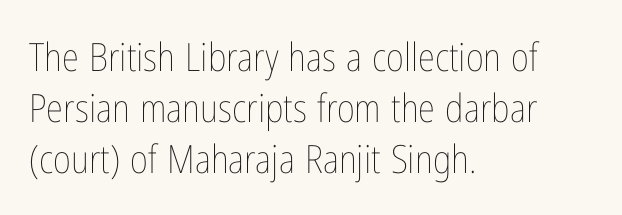
Q: Is the text bold? A: No.
Q: Is the text italic (slanted)? A: No, it is upright.
Q: Is the text underlined? A: No.
Q: How is the paragraph aligned? A: Left-aligned.
Q: Is the spacing between letters normal or unusually wide? A: Normal.
Q: Is the spacing between lines tight, normal or loose? A: Normal.
Q: Width (condensed, normal, or wide)? A: Condensed.
Q: Stroke contrast? A: Low.
Q: x-height? A: Medium.
Q: Monospaced? A: No.
